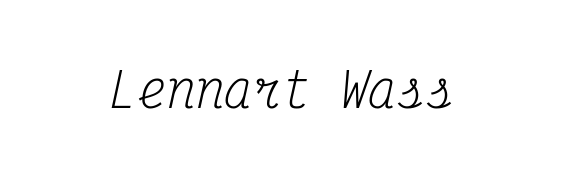
{"serif": "yes", "italic": "yes", "lean": "right", "slant_degrees": 12, "bold": "no", "weight": "regular", "width": "condensed", "stroke_contrast": "medium", "x_height": "medium", "monospaced": "yes", "underline": "no", "letter_spacing": "normal", "letter_spacing_em": 0.0, "glyph_px": 48}
